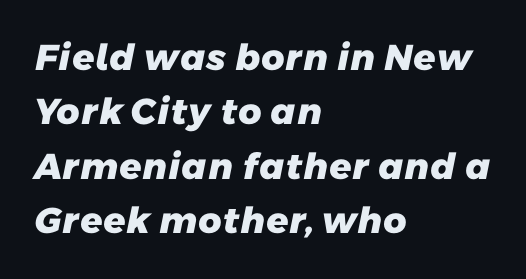
{"serif": "no", "bold": "yes", "weight": "heavy", "width": "normal", "stroke_contrast": "low", "x_height": "medium", "monospaced": "no", "underline": "no", "align": "left", "line_spacing": "normal", "line_spacing_ratio": 1.51, "letter_spacing": "normal", "letter_spacing_em": 0.0, "glyph_px": 36}
